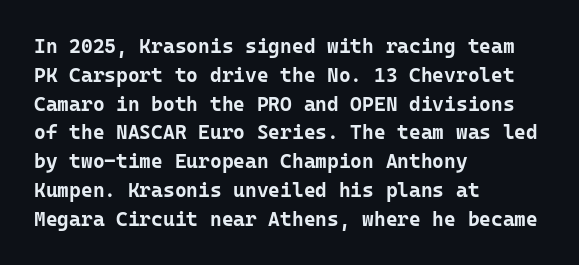
Q: Is the text bold? A: Yes.
Q: Is the text italic (slanted)? A: No, it is upright.
Q: Is the text underlined? A: No.
Q: How is the paragraph aligned? A: Left-aligned.
Q: Is the spacing between letters normal or unusually wide? A: Normal.
Q: Is the spacing between lines tight, normal or loose? A: Normal.
